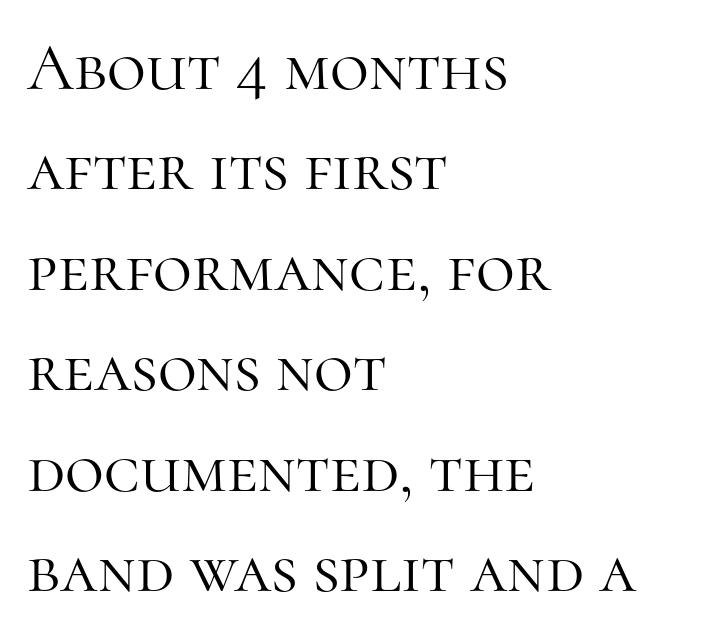
Is there much room between lines? A standard amount, neither cramped nor airy. The designer went with a serif here, giving each stem small feet. The horizontal fit of the characters is conventional and even. The strip under each line holds only bare page. Compared with a centered layout, this one pins lines to the left instead.
